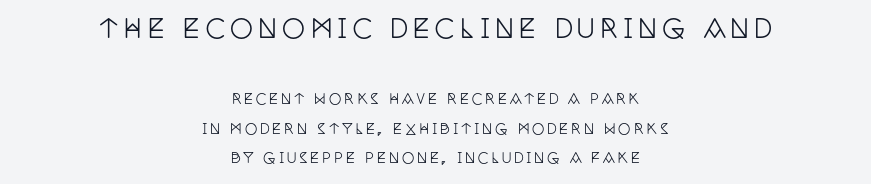
You could fit nearly another row in the gap between these rows. Notice how the passage keeps no hard edge, just a central spine. The block sitting higher on the canvas is the one with enlarged characters. Glance below the letters and you will spot only blank space.
